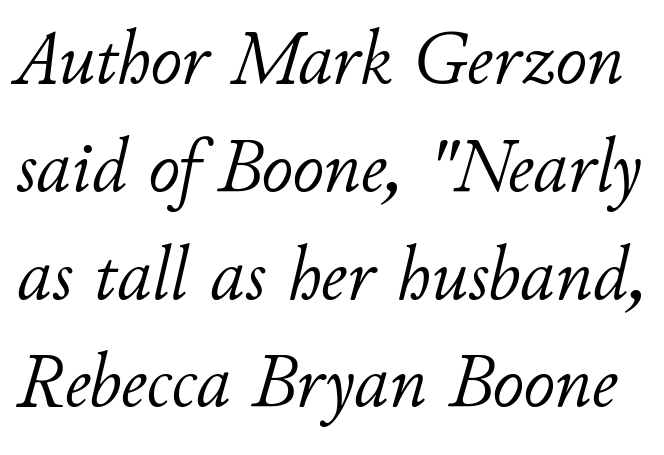
The font sits on the lighter half of the weight spectrum, regular included. Students, observe: this is what conventionally led text looks like. Nothing unusual about the tracking: characters are spaced as the font intends. Every character sits at an angle, as italics do. Descenders hang freely into open space. Looks like regular typesetting: each glyph gets only the width it needs.
